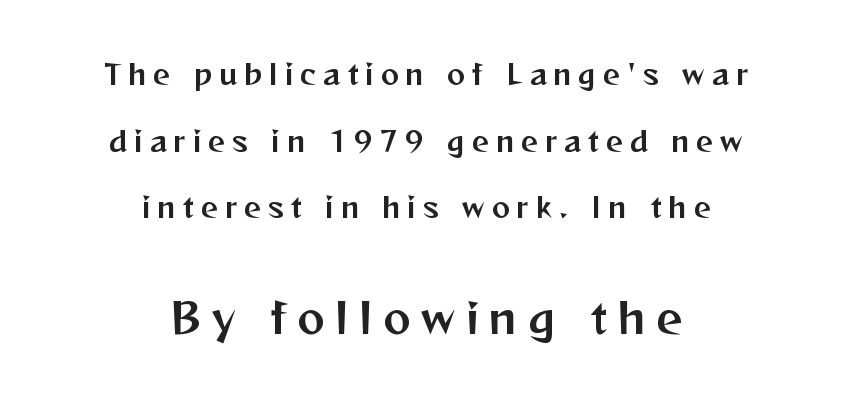
The image shows 41 px sans-serif type, upright; set centered, loose line spacing (2.47x), unusually wide letter spacing (+0.26 em), not underlined; the second (bottom) block is 1.52x larger; medium stroke contrast and a medium x-height.
